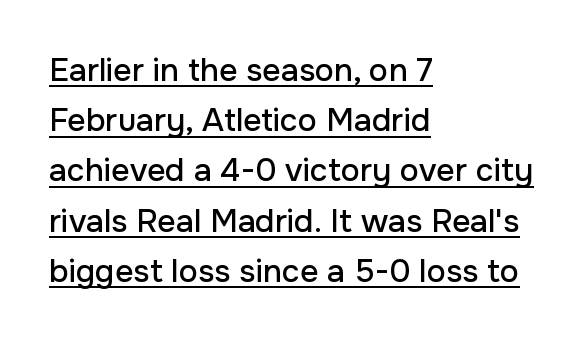
{"serif": "no", "italic": "no", "width": "normal", "stroke_contrast": "low", "x_height": "medium", "monospaced": "no", "underline": "yes", "align": "left", "line_spacing": "normal", "line_spacing_ratio": 1.57, "letter_spacing": "normal", "letter_spacing_em": 0.0, "glyph_px": 32}
